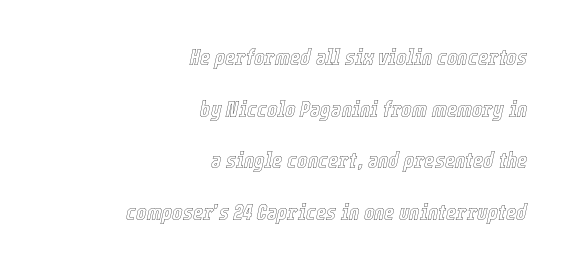
The image shows 22 px text type, italic (leaning right); set right-aligned, loose line spacing (2.35x), normal letter spacing, not underlined.
